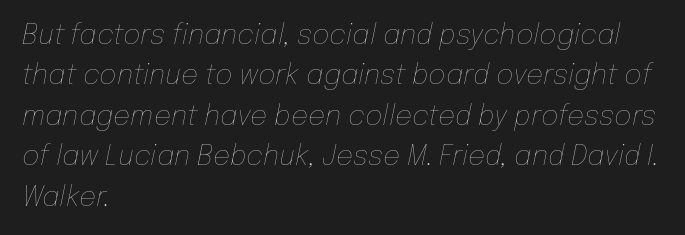
Q: Is the text bold? A: No.
Q: Is the text italic (slanted)? A: Yes, it leans right by about 12 degrees.
Q: Is the text underlined? A: No.
Q: How is the paragraph aligned? A: Left-aligned.
Q: Is the spacing between letters normal or unusually wide? A: Normal.
Q: Is the spacing between lines tight, normal or loose? A: Normal.
